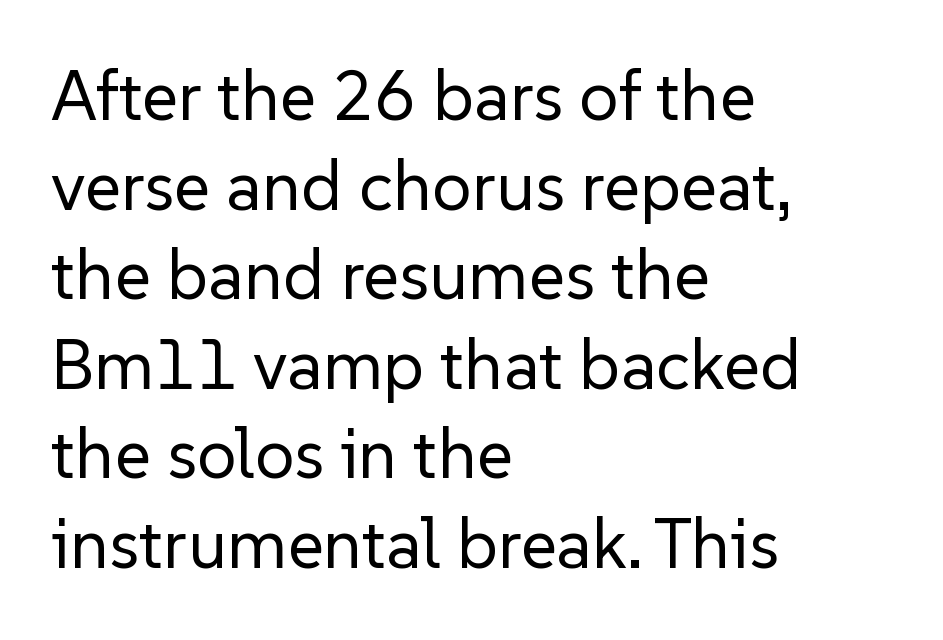
Q: Is the text bold? A: No.
Q: Is the text italic (slanted)? A: No, it is upright.
Q: Is the typeface a serif or a sans-serif typeface? A: Sans-serif.
Q: Is the text underlined? A: No.
Q: How is the paragraph aligned? A: Left-aligned.
Q: Is the spacing between letters normal or unusually wide? A: Normal.
Q: Is the spacing between lines tight, normal or loose? A: Normal.
Q: Width (condensed, normal, or wide)? A: Normal.
Q: Stroke contrast? A: Low.
Q: x-height? A: Medium.
Q: Monospaced? A: No.
